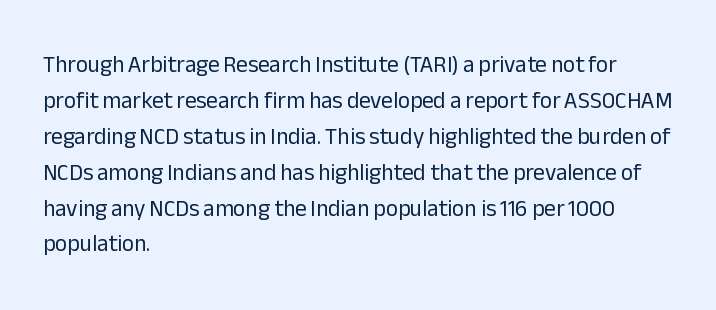
The foot of each line stays bare and open. It's the straight-up-and-down kind of type. The gaps between neighbouring characters are ordinary and unremarkable. A normal amount of white space separates one row of letters from the next. Typeset ragged right — the left edge is the straight one. Is the stroke heavy? The answer is a plain regular-or-lighter.
